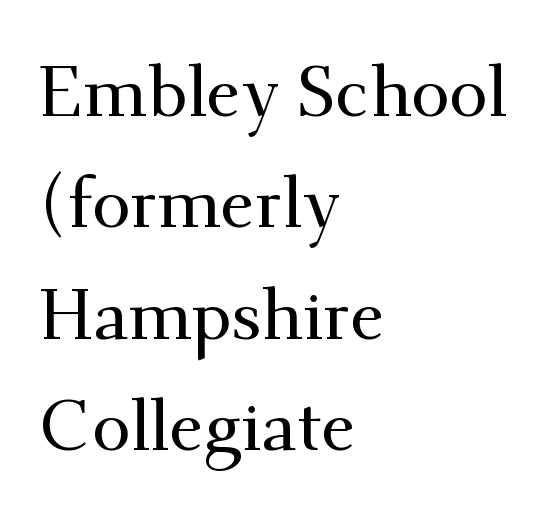
The image shows 70 px serif type, upright; set left-aligned, normal line spacing (1.59x), normal letter spacing, not underlined; medium stroke contrast and a small x-height.
